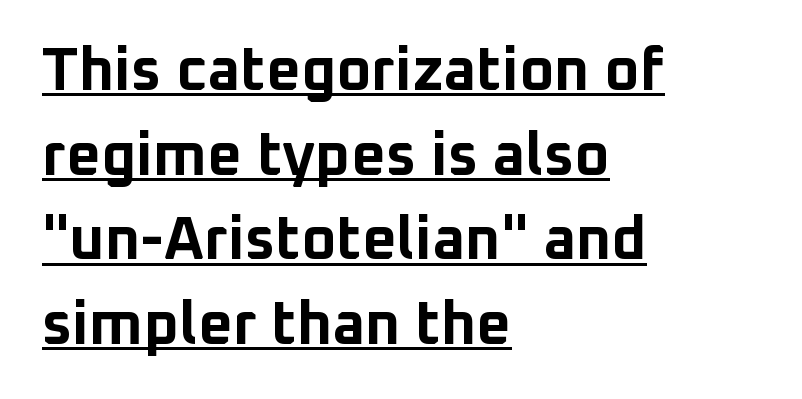
Q: Is the text bold? A: Yes.
Q: Is the text italic (slanted)? A: No, it is upright.
Q: Is the typeface a serif or a sans-serif typeface? A: Sans-serif.
Q: Is the text underlined? A: Yes.
Q: How is the paragraph aligned? A: Left-aligned.
Q: Is the spacing between letters normal or unusually wide? A: Normal.
Q: Is the spacing between lines tight, normal or loose? A: Normal.
Q: Width (condensed, normal, or wide)? A: Normal.
Q: Stroke contrast? A: Low.
Q: x-height? A: Medium.
Q: Monospaced? A: No.
